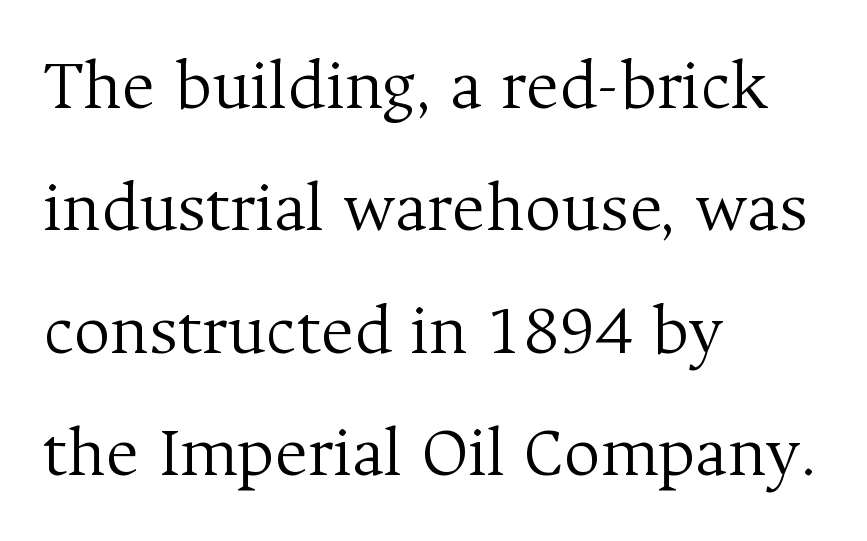
The passage shown is typed in a proportional face where columns would drift. The lines in this sample share a left origin and differ only in where they stop. The line-height multiplier appears to be the usual default. Rendered with straight, roman letterforms.
